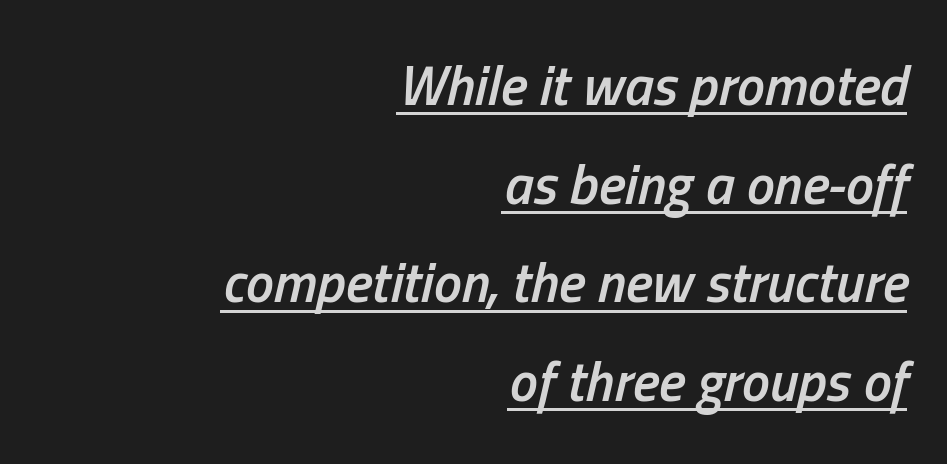
{"italic": "yes", "lean": "right", "slant_degrees": 13, "bold": "semi", "weight": "semibold", "width": "condensed", "stroke_contrast": "low", "x_height": "medium", "monospaced": "no", "underline": "yes", "align": "right", "line_spacing_ratio": 1.76, "letter_spacing": "normal", "letter_spacing_em": 0.0, "glyph_px": 56}
